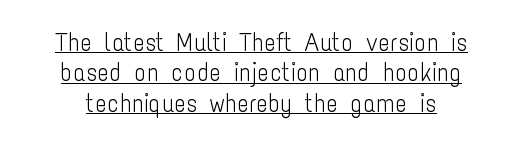
{"italic": "no", "bold": "no", "underline": "yes", "line_spacing_ratio": 1.22, "letter_spacing": "normal", "letter_spacing_em": 0.0, "glyph_px": 25}
